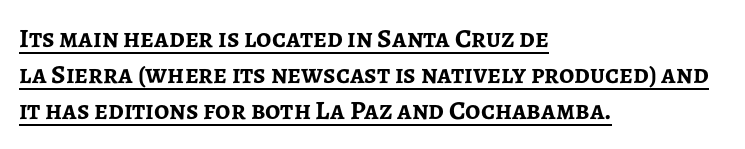
Q: Is the text bold? A: Yes.
Q: Is the text italic (slanted)? A: No, it is upright.
Q: Is the text underlined? A: Yes.
Q: How is the paragraph aligned? A: Left-aligned.
Q: Is the spacing between letters normal or unusually wide? A: Normal.
Q: Is the spacing between lines tight, normal or loose? A: Normal.
